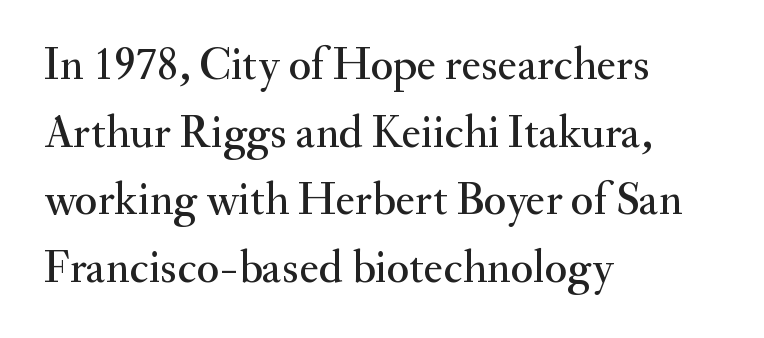
{"serif": "yes", "italic": "no", "width": "normal", "stroke_contrast": "medium", "x_height": "small", "monospaced": "no", "underline": "no", "align": "left", "line_spacing": "normal", "line_spacing_ratio": 1.47, "letter_spacing": "normal", "letter_spacing_em": 0.0, "glyph_px": 46}
